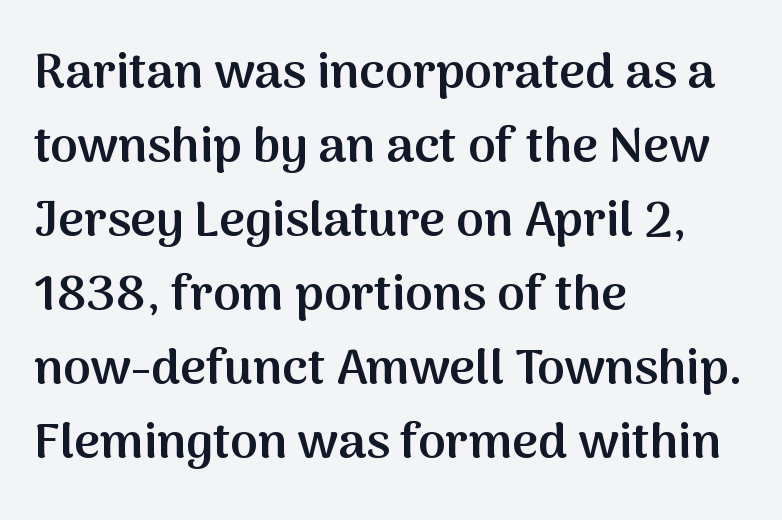
{"serif": "no", "italic": "no", "bold": "semi", "weight": "semibold", "width": "normal", "stroke_contrast": "medium", "x_height": "medium", "monospaced": "no", "underline": "no", "align": "left", "line_spacing": "normal", "line_spacing_ratio": 1.48, "letter_spacing": "normal", "letter_spacing_em": 0.0, "glyph_px": 50}
